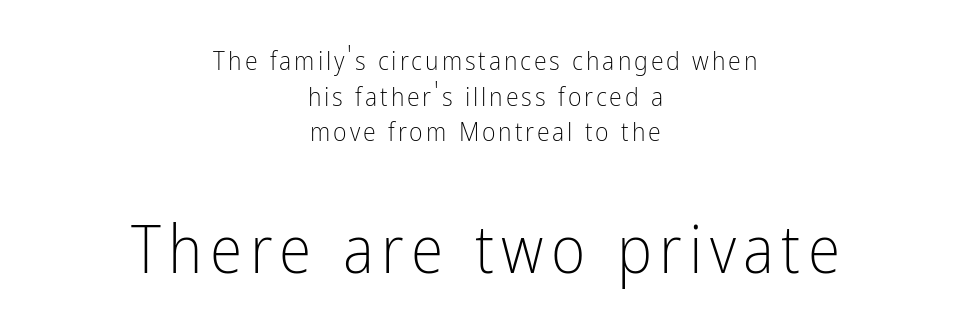
{"serif": "no", "italic": "no", "bold": "no", "weight": "light", "width": "condensed", "stroke_contrast": "low", "x_height": "medium", "monospaced": "no", "underline": "no", "align": "center", "line_spacing": "normal", "line_spacing_ratio": 1.37, "larger_block": "second", "size_ratio": 2.54, "glyph_px": 66}
